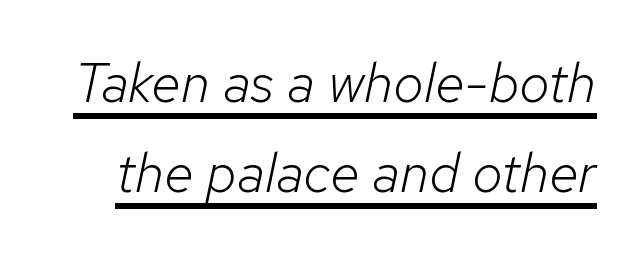
The image shows 55 px light type, italic (leaning right); set normal line spacing (1.63x), normal letter spacing, underlined; low stroke contrast and a medium x-height.
